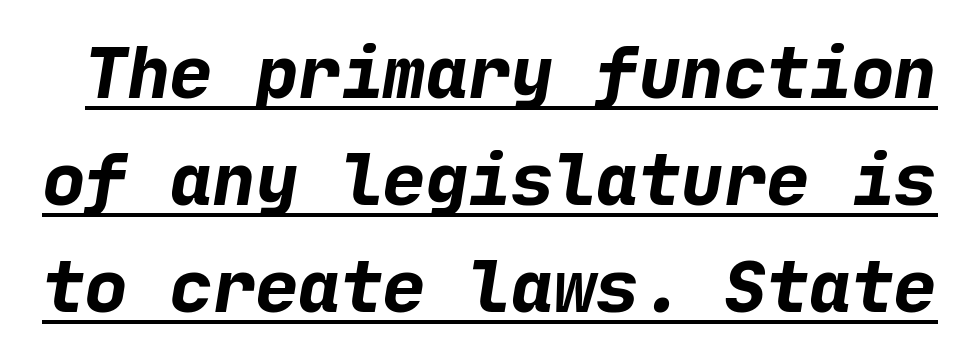
Q: Is the text bold? A: Yes.
Q: Is the typeface a serif or a sans-serif typeface? A: Sans-serif.
Q: Is the text underlined? A: Yes.
Q: Is the spacing between letters normal or unusually wide? A: Normal.
Q: Is the spacing between lines tight, normal or loose? A: Normal.
Q: Width (condensed, normal, or wide)? A: Normal.
Q: Stroke contrast? A: Low.
Q: x-height? A: Medium.
